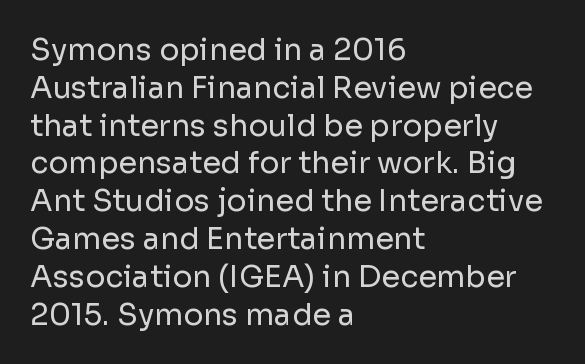
Letters have the restrained weight of plain body copy at most. Characters follow at the spacing the type designer built in. Honestly, there is no underline to notice here at all. The typesetter chose a ragged-right arrangement here. Character widths vary here, with narrow letters taking less room than wide ones. Normally led — the rows are evenly, conventionally spaced.
